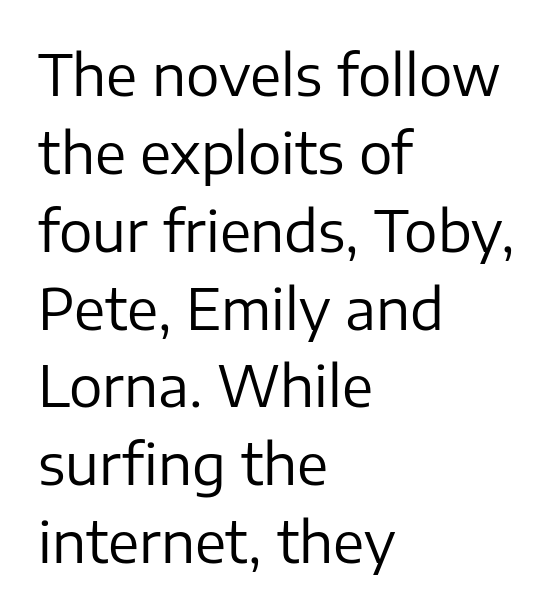
Standard letterfit; no display-style spreading of the glyphs. When letters stand straight like this, we call the style roman or upright. Think standard paragraph weight, or any step lighter than that. Character widths vary here, with narrow letters taking less room than wide ones. The space between consecutive lines is moderate.
